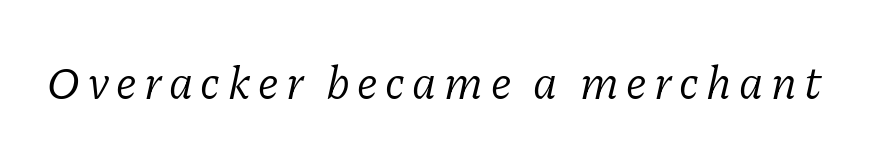
{"serif": "yes", "italic": "yes", "lean": "right", "slant_degrees": 11, "bold": "no", "weight": "light", "width": "normal", "stroke_contrast": "low", "x_height": "medium", "monospaced": "no", "underline": "no", "glyph_px": 47}
